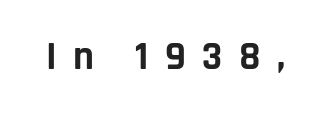
The image shows 40 px bold sans-serif type, upright; set unusually wide letter spacing (+0.41 em), not underlined; low stroke contrast and a large x-height.
